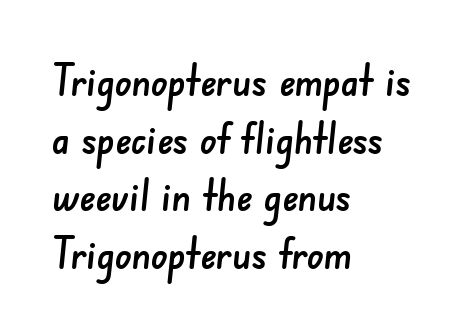
Q: Is the typeface a serif or a sans-serif typeface? A: Sans-serif.
Q: Is the text underlined? A: No.
Q: How is the paragraph aligned? A: Left-aligned.
Q: Is the spacing between letters normal or unusually wide? A: Normal.
Q: Is the spacing between lines tight, normal or loose? A: Normal.
Q: Width (condensed, normal, or wide)? A: Normal.
Q: Stroke contrast? A: Low.
Q: x-height? A: Small.
Q: Monospaced? A: No.
